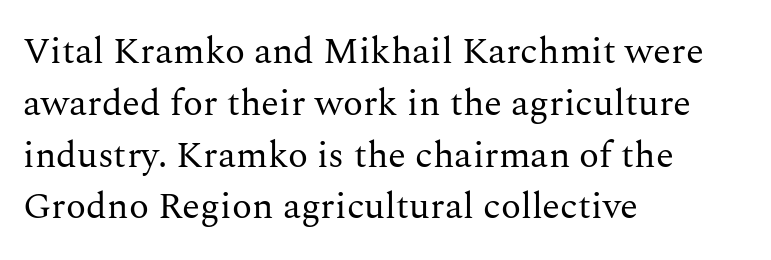
Q: Is the text bold? A: No.
Q: Is the text italic (slanted)? A: No, it is upright.
Q: Is the typeface a serif or a sans-serif typeface? A: Serif.
Q: Is the text underlined? A: No.
Q: How is the paragraph aligned? A: Left-aligned.
Q: Is the spacing between letters normal or unusually wide? A: Normal.
Q: Is the spacing between lines tight, normal or loose? A: Normal.
Q: Width (condensed, normal, or wide)? A: Normal.
Q: Stroke contrast? A: Medium.
Q: x-height? A: Medium.
Q: Monospaced? A: No.
